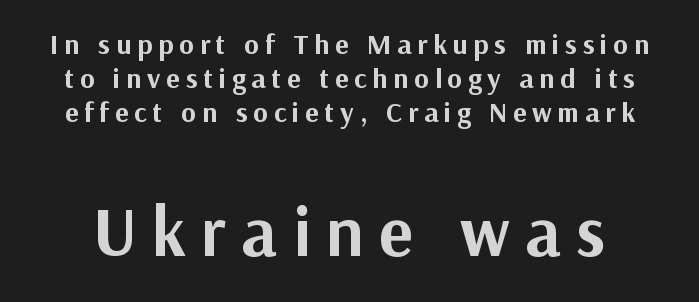
Q: Is the text bold? A: Yes.
Q: Is the text italic (slanted)? A: No, it is upright.
Q: Is the typeface a serif or a sans-serif typeface? A: Sans-serif.
Q: Is the text underlined? A: No.
Q: Is the spacing between letters normal or unusually wide? A: Unusually wide.
Q: Which block of text is set in a larger size, the first (top) or the second (bottom)? A: The second (bottom) one.
Q: Width (condensed, normal, or wide)? A: Normal.
Q: Stroke contrast? A: Medium.
Q: x-height? A: Medium.
Q: Monospaced? A: No.
